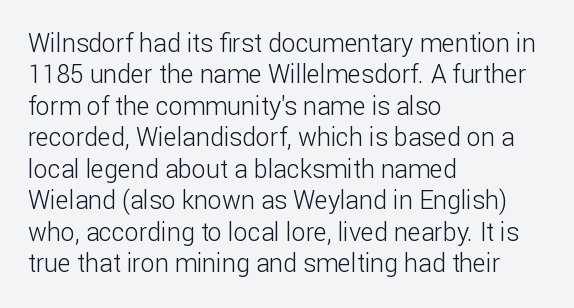
Q: Is the text bold? A: No.
Q: Is the text italic (slanted)? A: No, it is upright.
Q: Is the text underlined? A: No.
Q: How is the paragraph aligned? A: Left-aligned.
Q: Is the spacing between letters normal or unusually wide? A: Normal.
Q: Is the spacing between lines tight, normal or loose? A: Normal.
